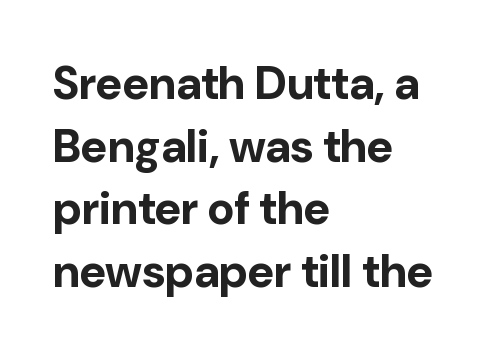
{"serif": "no", "italic": "no", "bold": "yes", "weight": "bold", "width": "normal", "stroke_contrast": "low", "x_height": "medium", "monospaced": "no", "underline": "no", "align": "left", "line_spacing": "normal", "line_spacing_ratio": 1.36, "letter_spacing": "normal", "letter_spacing_em": 0.0, "glyph_px": 46}
